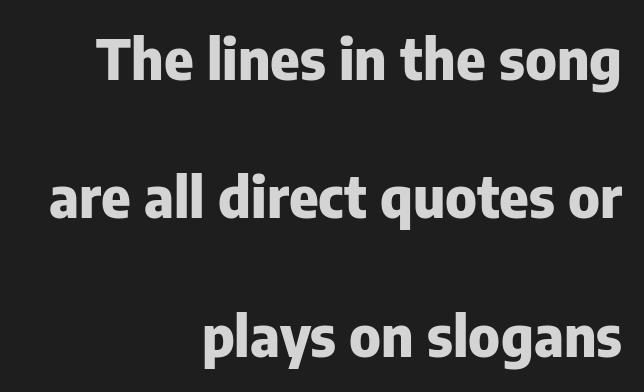
Short and long lines alike share a common ending point at right. The letters stand straight up with perfectly vertical stems. The rendering shows plain stroke endings on the letterforms — a sans-serif design. Varying glyph widths throughout — classic text-font behaviour. Interline gaps are noticeably wide in this sample. The characters look thick and weighty, a clear bold.
